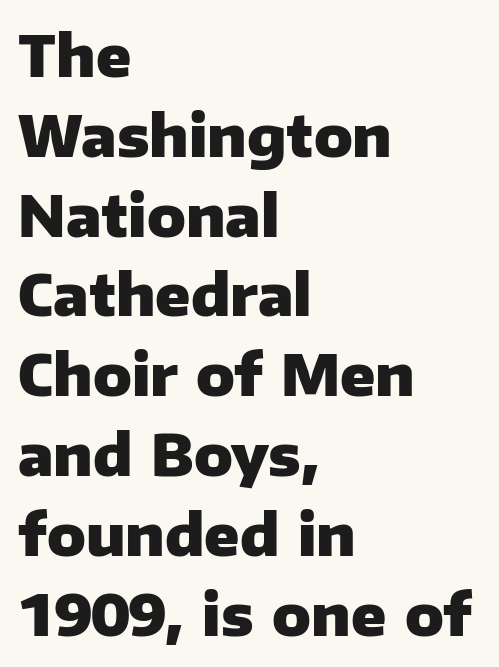
The image shows 57 px heavy sans-serif type, upright; set left-aligned, normal line spacing (1.4x), normal letter spacing, not underlined; low stroke contrast and a medium x-height.
